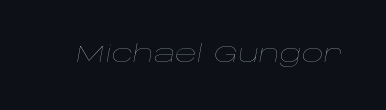
The image shows 24 px text type, italic (leaning right); set normal letter spacing, not underlined.
